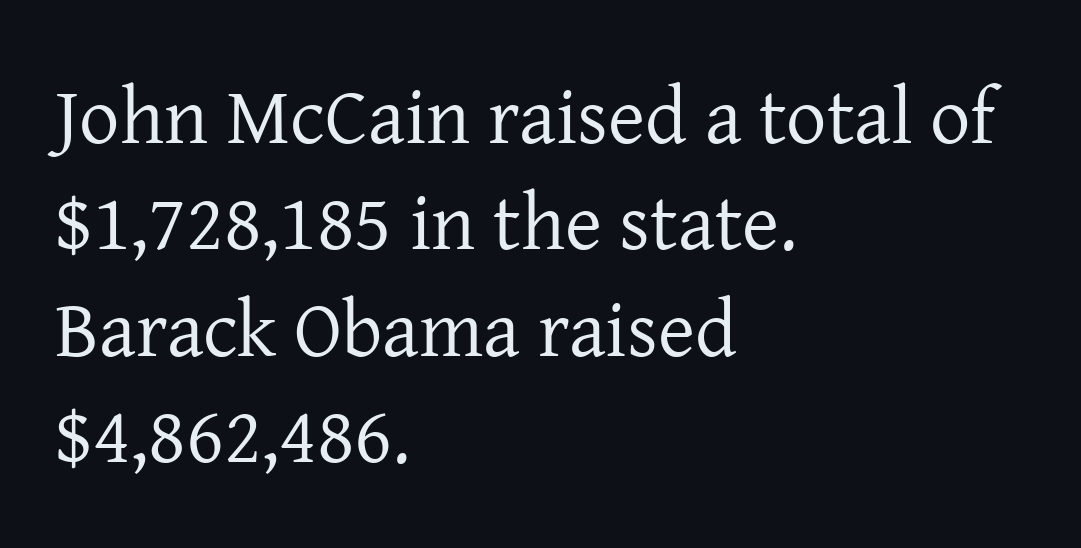
The cut favours lightness, reaching ordinary text weight at its darkest. Honestly, the row spacing looks completely unremarkable. The horizontal fit of the characters is conventional and even. You can tell it's not italic because the verticals are truly vertical. The strip under each line holds only bare page. You could not count columns in this text — the font is proportionally spaced.
